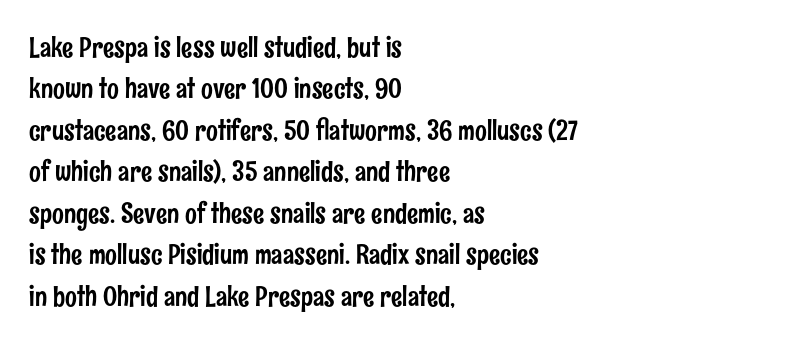
Q: Is the text italic (slanted)? A: No, it is upright.
Q: Is the typeface a serif or a sans-serif typeface? A: Sans-serif.
Q: Is the text underlined? A: No.
Q: How is the paragraph aligned? A: Left-aligned.
Q: Is the spacing between letters normal or unusually wide? A: Normal.
Q: Is the spacing between lines tight, normal or loose? A: Normal.
Q: Width (condensed, normal, or wide)? A: Condensed.
Q: Stroke contrast? A: Low.
Q: x-height? A: Medium.
Q: Monospaced? A: No.
